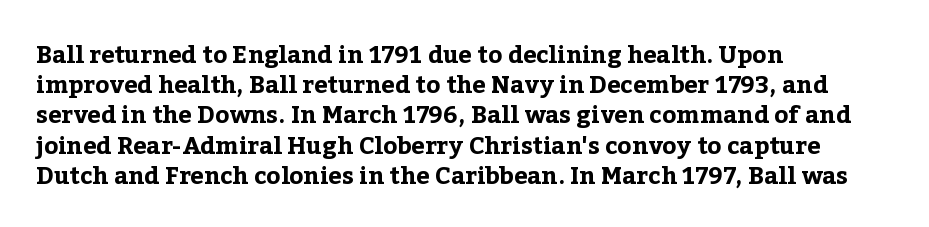
The ragged edge is on the right, which tells us the setting is flush left. The space beneath each line is pristine and unruled. This rendering leaves character spacing at its baseline value. The passage shown stacks its lines at a standard gap. Italic? Not at all — the glyphs are vertical. Emphasis by weight is at full strength: bold.
